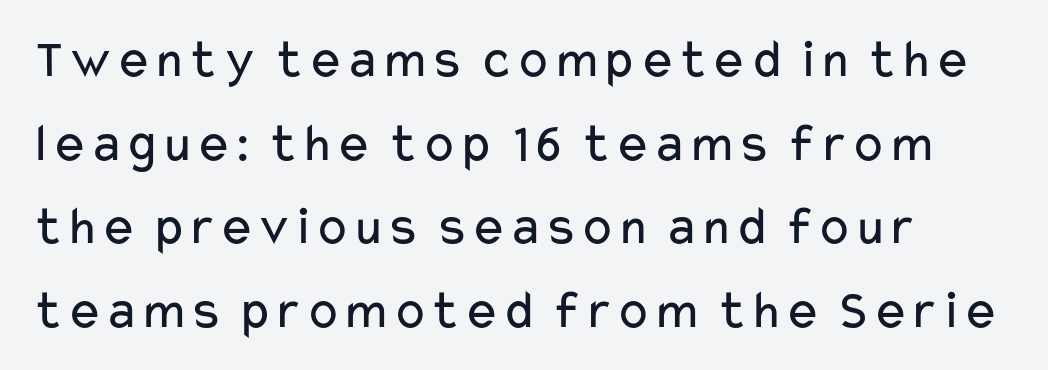
Q: Is the text bold? A: No.
Q: Is the text italic (slanted)? A: No, it is upright.
Q: Is the typeface a serif or a sans-serif typeface? A: Sans-serif.
Q: Is the text underlined? A: No.
Q: Is the spacing between letters normal or unusually wide? A: Normal.
Q: Is the spacing between lines tight, normal or loose? A: Normal.
Q: Width (condensed, normal, or wide)? A: Wide.
Q: Stroke contrast? A: Low.
Q: x-height? A: Medium.
Q: Monospaced? A: No.
